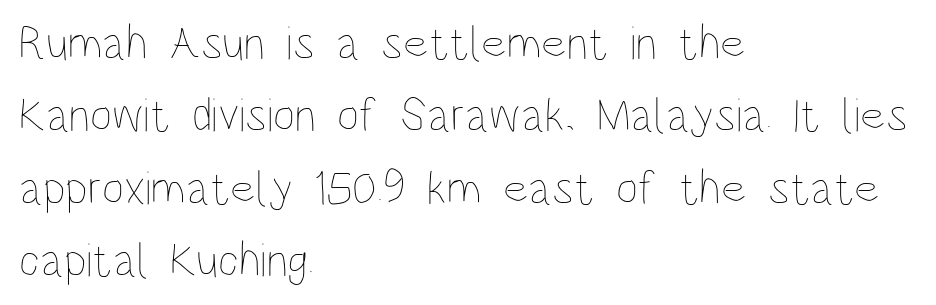
{"italic": "no", "bold": "no", "weight": "thin", "width": "condensed", "stroke_contrast": "low", "x_height": "large", "monospaced": "no", "underline": "no", "align": "left", "line_spacing": "normal", "line_spacing_ratio": 1.51, "letter_spacing": "normal", "letter_spacing_em": 0.0, "glyph_px": 48}
